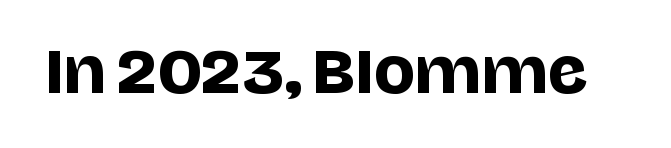
The glyphs in this specimen are sans serif. Standard letterfit; no display-style spreading of the glyphs. Quick note: not italic, upright. Plain, unruled lines of type. Proportional: the letters do not fall into vertical columns.
